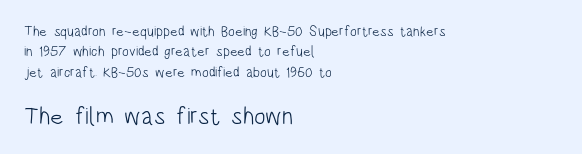
The image shows 24 px text type, upright; set left-aligned, normal line spacing (1.45x), normal letter spacing, not underlined; the second (bottom) block is 1.71x larger.
